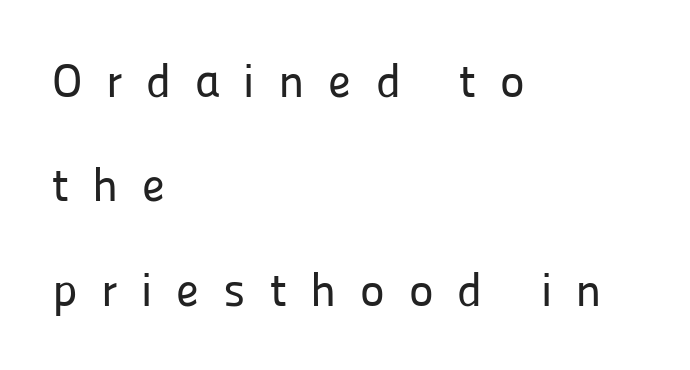
The image shows 47 px sans-serif type, upright; set left-aligned, loose line spacing (2.22x), unusually wide letter spacing (+0.5 em), not underlined; low stroke contrast and a medium x-height.
